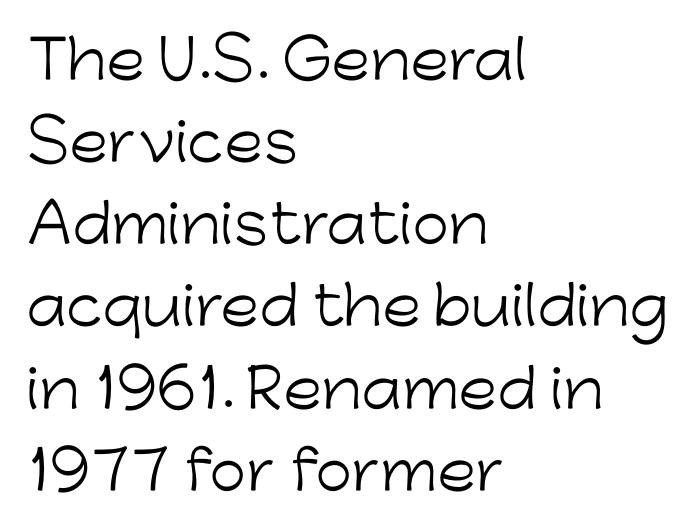
Q: Is the text bold? A: No.
Q: Is the text italic (slanted)? A: No, it is upright.
Q: Is the typeface a serif or a sans-serif typeface? A: Sans-serif.
Q: Is the text underlined? A: No.
Q: How is the paragraph aligned? A: Left-aligned.
Q: Is the spacing between letters normal or unusually wide? A: Normal.
Q: Is the spacing between lines tight, normal or loose? A: Normal.
Q: Width (condensed, normal, or wide)? A: Normal.
Q: Stroke contrast? A: Low.
Q: x-height? A: Medium.
Q: Monospaced? A: No.
